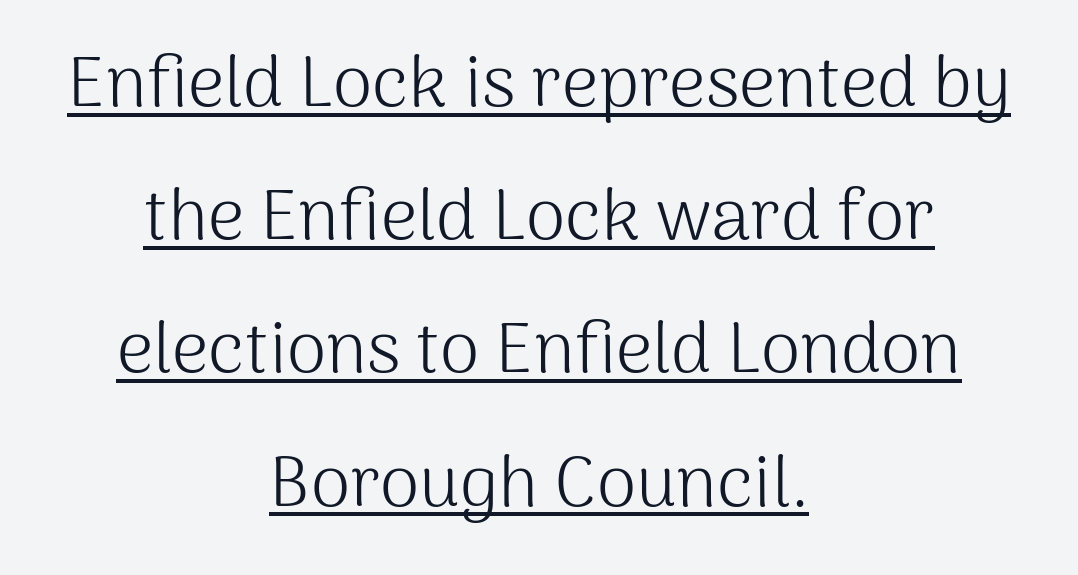
Q: Is the text bold? A: No.
Q: Is the text italic (slanted)? A: No, it is upright.
Q: Is the typeface a serif or a sans-serif typeface? A: Sans-serif.
Q: Is the text underlined? A: Yes.
Q: How is the paragraph aligned? A: Centered.
Q: Is the spacing between letters normal or unusually wide? A: Normal.
Q: Width (condensed, normal, or wide)? A: Normal.
Q: Stroke contrast? A: Medium.
Q: x-height? A: Medium.
Q: Monospaced? A: No.
